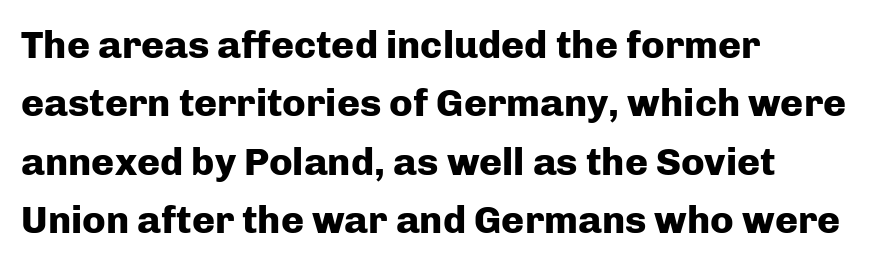
The image shows 39 px heavy sans-serif type, upright; set left-aligned, normal line spacing (1.5x), normal letter spacing, not underlined; low stroke contrast and a medium x-height.
